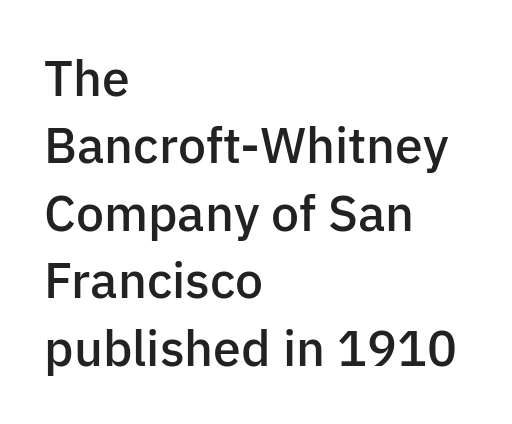
Looks like regular typesetting: each glyph gets only the width it needs. Teacher's note: observe the even left margin — that is flush-left alignment. Note: no serifs on the glyphs. Whoever set this chose a conventional vertical rhythm.
